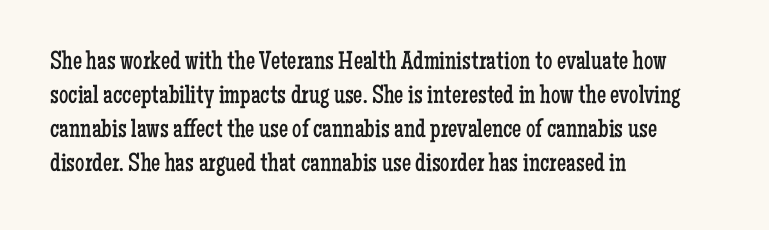
{"italic": "no", "bold": "no", "underline": "no", "align": "left", "line_spacing": "normal", "line_spacing_ratio": 1.31, "letter_spacing": "normal", "letter_spacing_em": 0.0, "glyph_px": 26}
